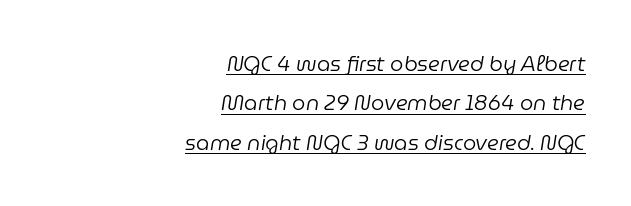
The image shows 21 px text type, italic (leaning right); set right-aligned, line spacing 1.87x, normal letter spacing, underlined.
